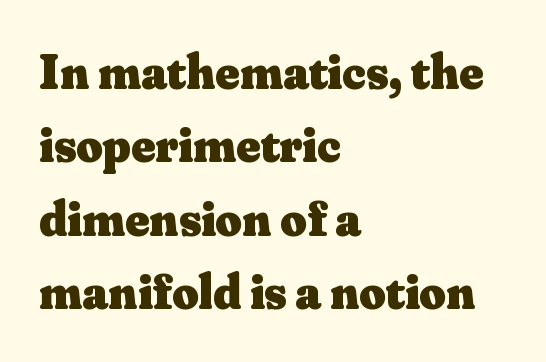
The image shows 51 px heavy serif type, upright; set left-aligned, normal line spacing (1.44x), normal letter spacing, not underlined; medium stroke contrast and a small x-height.
